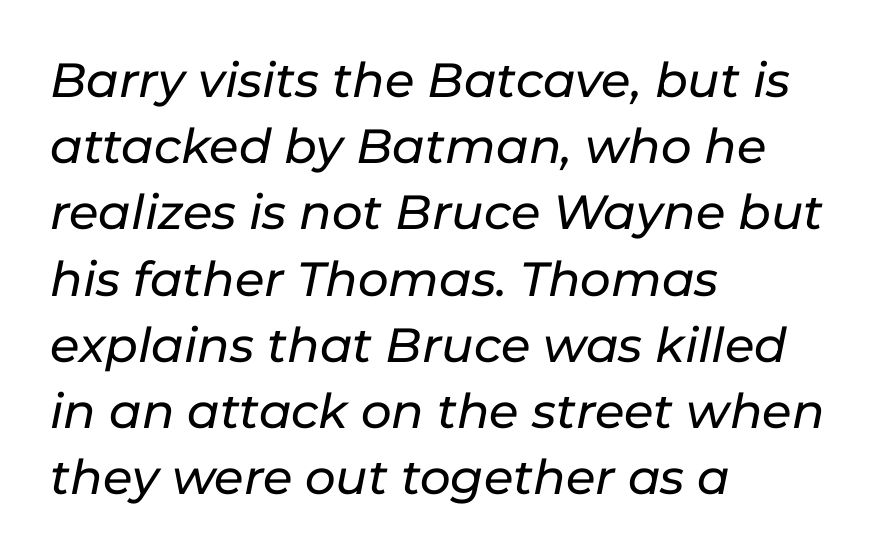
{"italic": "yes", "lean": "right", "slant_degrees": 11, "width": "normal", "stroke_contrast": "low", "x_height": "medium", "monospaced": "no", "underline": "no", "align": "left", "line_spacing": "normal", "line_spacing_ratio": 1.38, "letter_spacing": "normal", "letter_spacing_em": 0.0, "glyph_px": 48}
